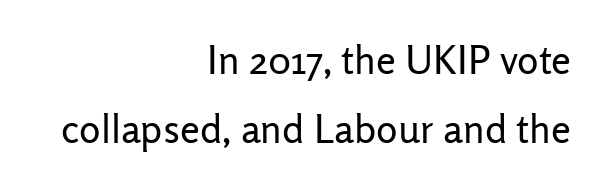
{"serif": "no", "italic": "no", "bold": "no", "weight": "regular", "width": "normal", "stroke_contrast": "low", "x_height": "medium", "monospaced": "no", "underline": "no", "align": "right", "line_spacing_ratio": 1.72, "letter_spacing": "normal", "letter_spacing_em": 0.0, "glyph_px": 40}
